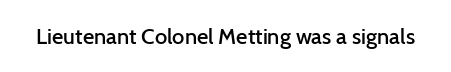
The image shows 22 px text type, upright; set normal letter spacing, not underlined.
